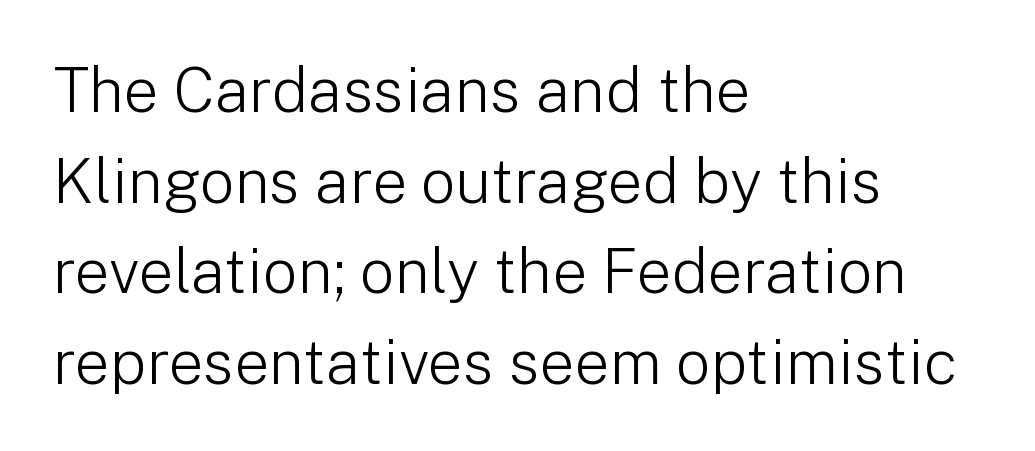
The image shows 62 px light sans-serif type, upright; set left-aligned, normal line spacing (1.46x), normal letter spacing, not underlined; low stroke contrast and a medium x-height.
